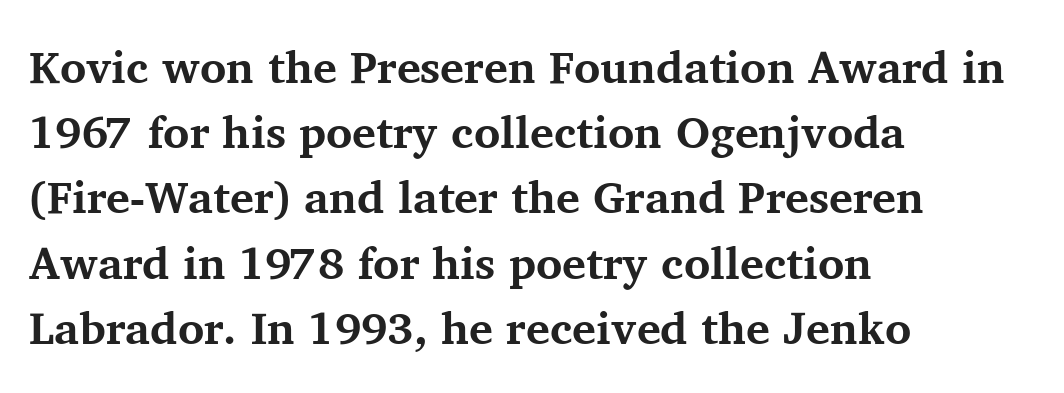
{"serif": "yes", "italic": "no", "bold": "yes", "weight": "bold", "width": "normal", "stroke_contrast": "medium", "x_height": "medium", "monospaced": "no", "underline": "no", "align": "left", "line_spacing": "normal", "line_spacing_ratio": 1.45, "letter_spacing": "normal", "letter_spacing_em": 0.0, "glyph_px": 45}
